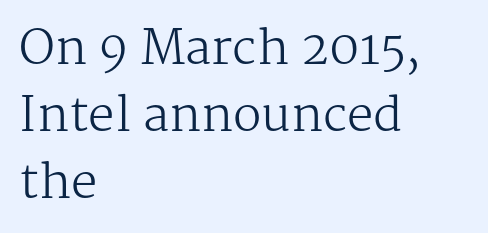
The image shows 47 px regular-weight serif type, upright; set left-aligned, normal line spacing (1.43x), normal letter spacing, not underlined; medium stroke contrast and a medium x-height.
